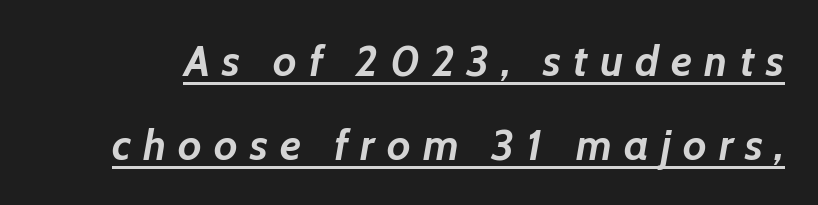
The image shows 43 px semibold type, italic (leaning right); set loose line spacing (1.95x), unusually wide letter spacing (+0.28 em), underlined; low stroke contrast and a medium x-height.
